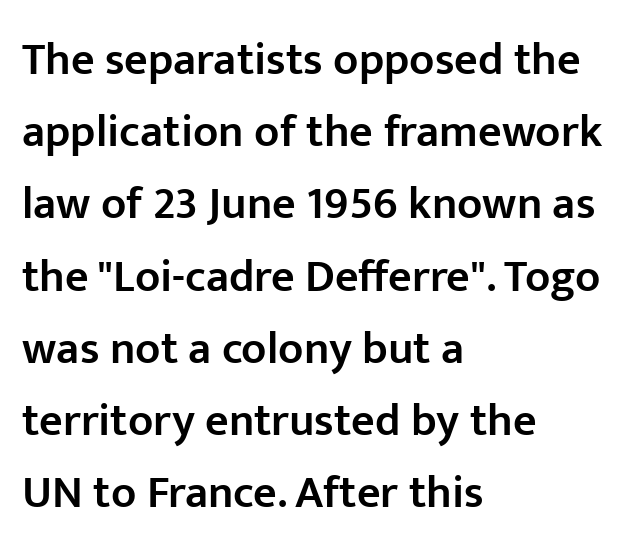
The lines are quadded left. A typesetter would call this proportional, since set widths differ per character. Glyph-to-glyph distance matches everyday printed text. The face used here is a sans, in the tradition of grotesques and geometrics. The vertical gap from one line to the next is medium.
